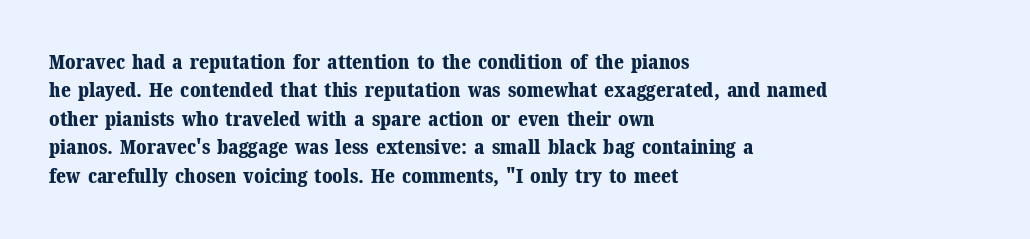
{"italic": "no", "bold": "yes", "underline": "no", "align": "left", "line_spacing": "normal", "line_spacing_ratio": 1.42, "letter_spacing": "normal", "letter_spacing_em": 0.0, "glyph_px": 20}
